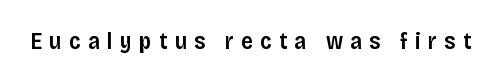
{"italic": "no", "bold": "semi", "underline": "no", "letter_spacing": "wide", "letter_spacing_em": 0.32, "glyph_px": 23}
